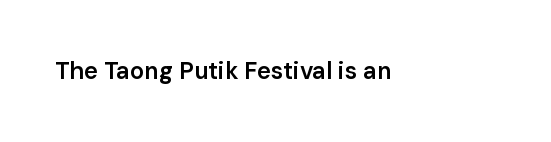
{"italic": "no", "bold": "semi", "underline": "no", "letter_spacing": "normal", "letter_spacing_em": 0.0, "glyph_px": 24}
